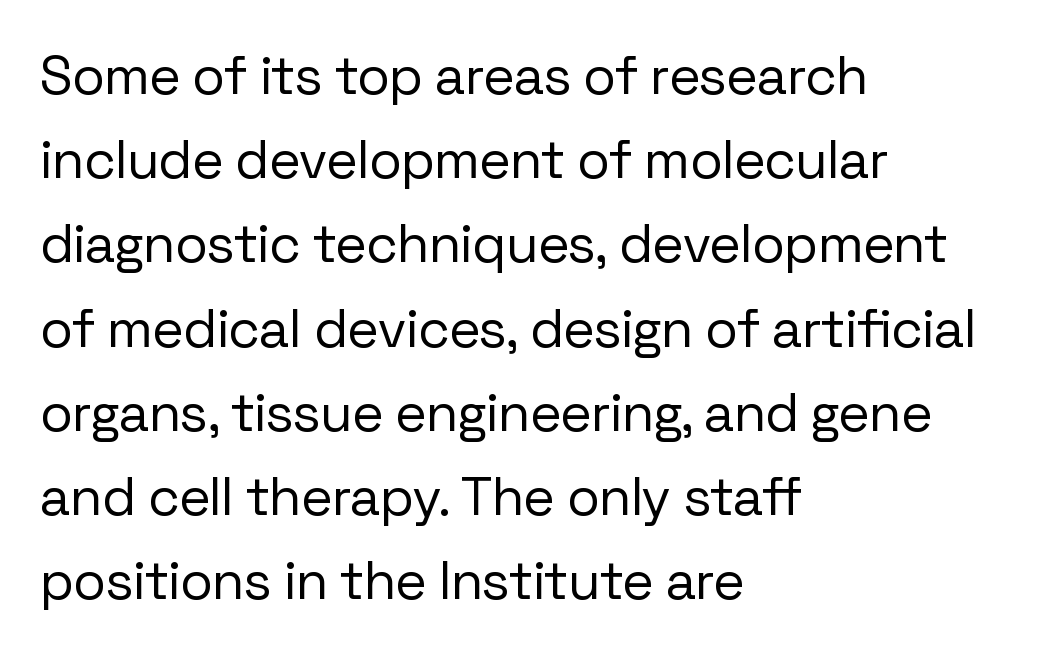
{"serif": "no", "italic": "no", "bold": "no", "weight": "regular", "width": "normal", "stroke_contrast": "low", "x_height": "medium", "monospaced": "no", "underline": "no", "align": "left", "line_spacing": "normal", "line_spacing_ratio": 1.56, "letter_spacing": "normal", "letter_spacing_em": 0.0, "glyph_px": 54}
